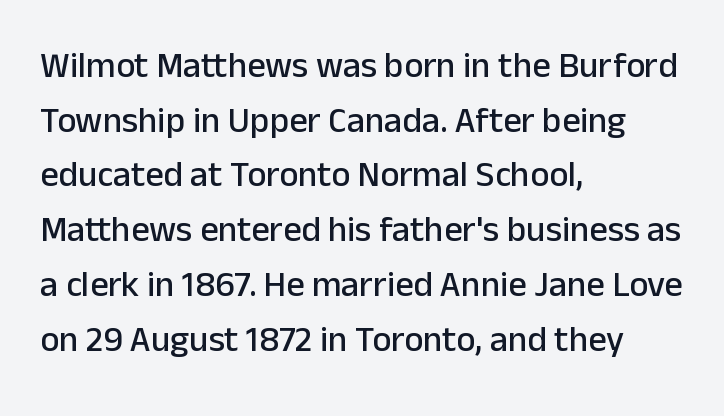
{"serif": "no", "italic": "no", "width": "normal", "stroke_contrast": "low", "x_height": "medium", "monospaced": "no", "underline": "no", "align": "left", "line_spacing": "normal", "line_spacing_ratio": 1.52, "letter_spacing": "normal", "letter_spacing_em": 0.0, "glyph_px": 36}
